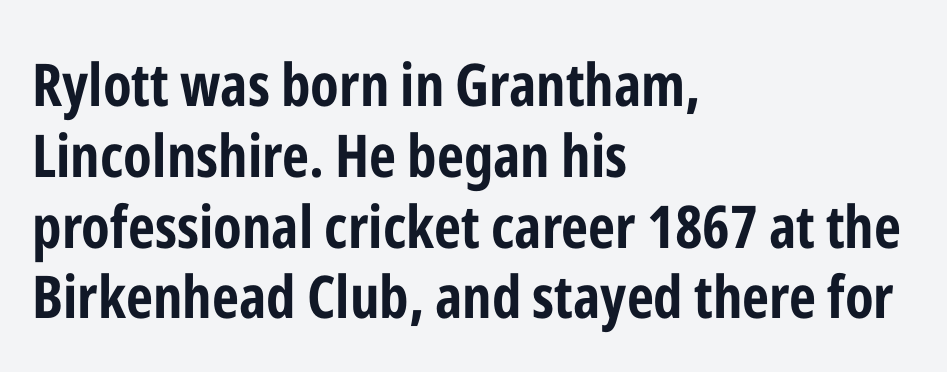
Q: Is the text bold? A: Yes.
Q: Is the text italic (slanted)? A: No, it is upright.
Q: Is the typeface a serif or a sans-serif typeface? A: Sans-serif.
Q: Is the text underlined? A: No.
Q: How is the paragraph aligned? A: Left-aligned.
Q: Is the spacing between letters normal or unusually wide? A: Normal.
Q: Width (condensed, normal, or wide)? A: Condensed.
Q: Stroke contrast? A: Low.
Q: x-height? A: Medium.
Q: Monospaced? A: No.
